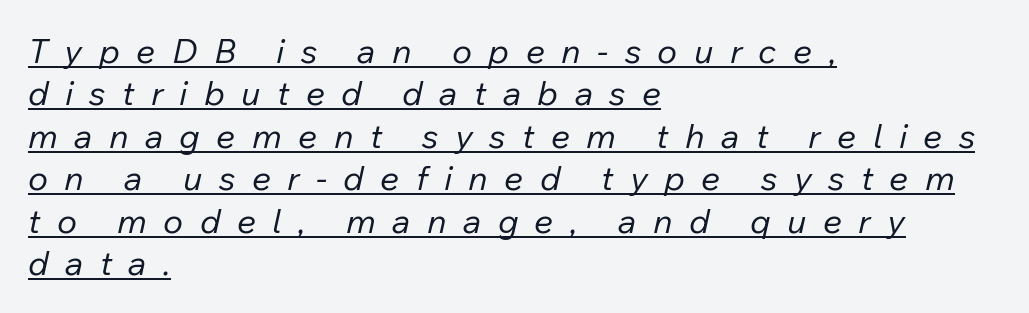
{"italic": "yes", "lean": "right", "slant_degrees": 12, "bold": "no", "weight": "regular", "width": "normal", "stroke_contrast": "low", "x_height": "medium", "monospaced": "no", "underline": "yes", "align": "left", "line_spacing": "normal", "line_spacing_ratio": 1.25, "letter_spacing": "wide", "letter_spacing_em": 0.48, "glyph_px": 34}
